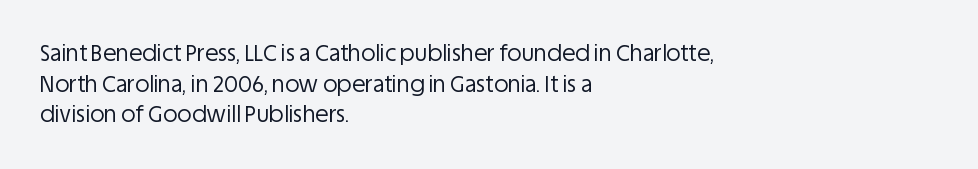
Here the glyphs are tracked normally, forming tight word shapes. This sample keeps an unexceptional amount of space between lines. Every character sits straight up, as roman type does. Each stroke keeps to a modest, everyday thickness or less. This rendering uses left alignment, leaving the right contour irregular. Descenders are the only things crossing below the line.
